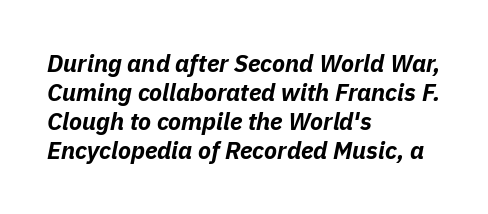
Q: Is the text bold? A: Yes.
Q: Is the text italic (slanted)? A: Yes, it leans right by about 11 degrees.
Q: Is the text underlined? A: No.
Q: How is the paragraph aligned? A: Left-aligned.
Q: Is the spacing between letters normal or unusually wide? A: Normal.
